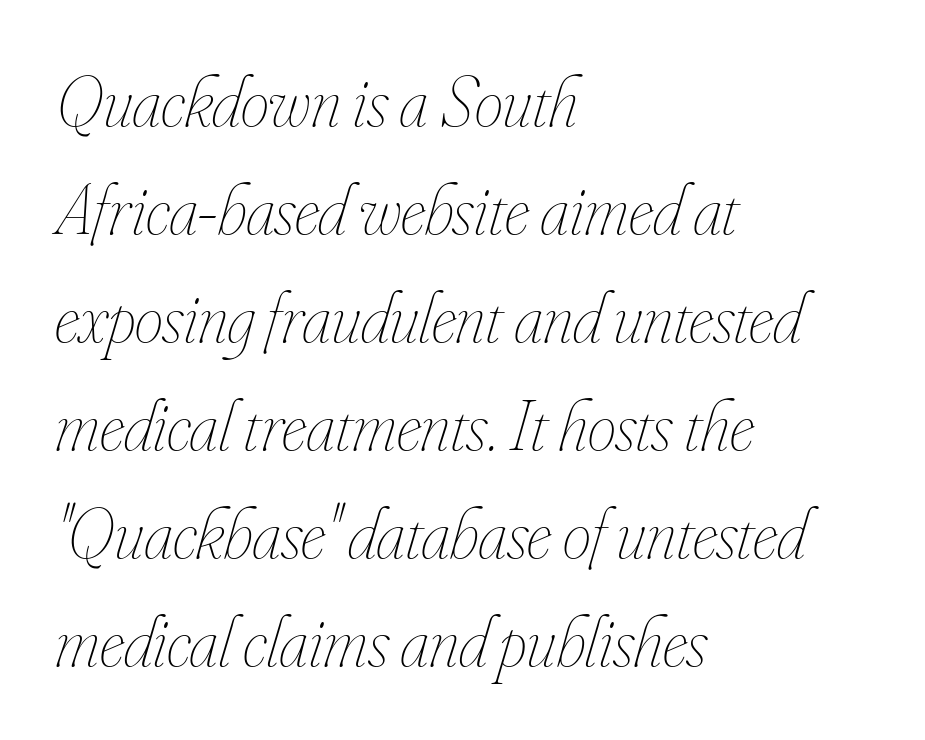
Here the designer chose a conventional face with non-uniform glyph widths. Bold? No — there's no thickening of the strokes. This rendering leaves character spacing at its baseline value. Interline gaps are of average width in this sample. A typesetter would mark this as italic. Alignment: flush left.
